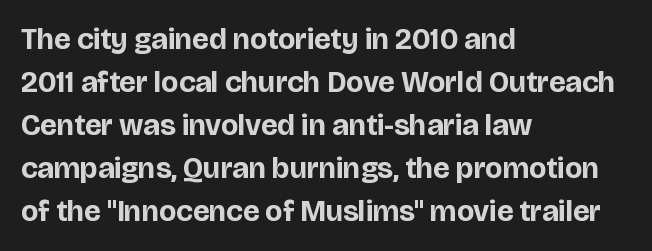
The image shows 30 px bold sans-serif type, upright; set left-aligned, normal line spacing (1.43x), normal letter spacing, not underlined; low stroke contrast and a large x-height.
